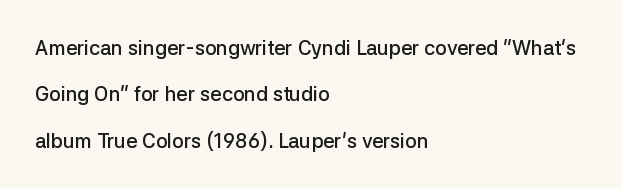
Compared with typical paragraphs, the rows here are farther apart. A typesetter would call this zero additional tracking. Semibold letterforms, between regular and bold. The axis of the letterforms is exactly vertical.
